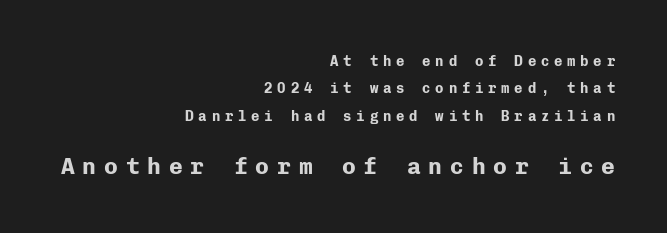
{"italic": "no", "bold": "yes", "underline": "no", "align": "right", "line_spacing": "loose", "line_spacing_ratio": 1.95, "letter_spacing": "wide", "letter_spacing_em": 0.34, "larger_block": "second", "size_ratio": 1.64, "glyph_px": 23}
